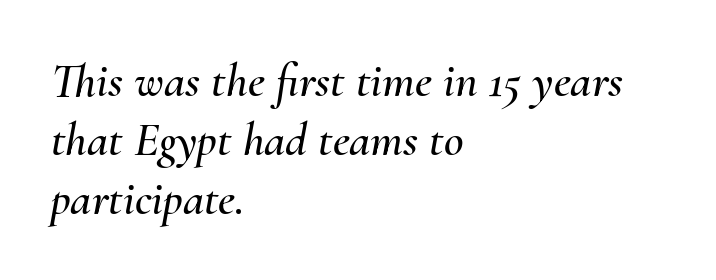
The face used here is rendered with its standard letterfit. Italic: yes, the glyphs are oblique. Looks like regular typesetting: each glyph gets only the width it needs. The lines are quadded left. The foot of each line stays bare and open.
